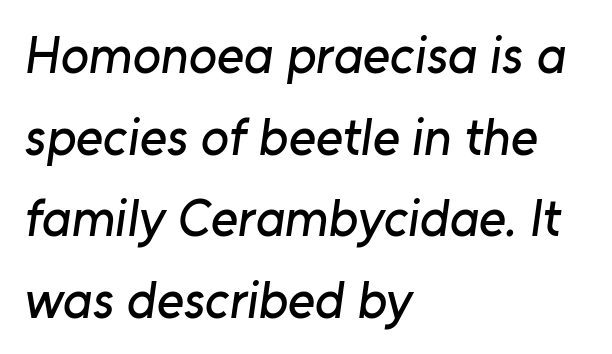
The image shows 52 px sans-serif type; set left-aligned, normal line spacing (1.57x), normal letter spacing, not underlined; low stroke contrast and a medium x-height.
